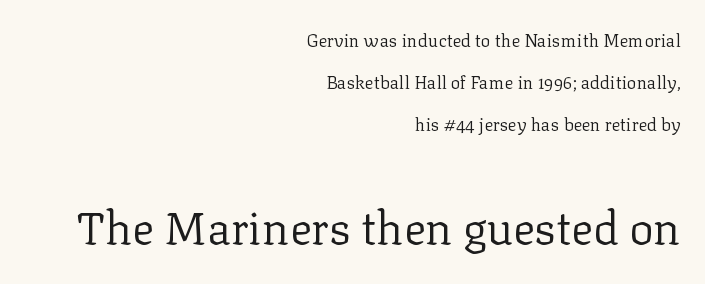
The image shows 46 px regular-weight serif type, upright; set right-aligned, loose line spacing (2.34x), normal letter spacing, not underlined; the second (bottom) block is 2.56x larger; low stroke contrast and a medium x-height.
